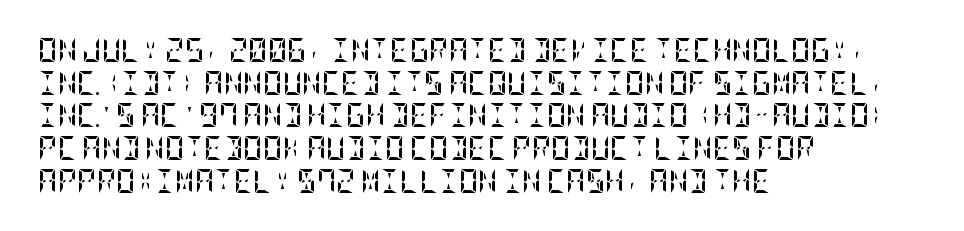
The rendering uses a moderate line-height, typical for paragraphs. The typography opts for an upright posture over an oblique one. Each word holds together tightly as a unit, with standard inter-letter gaps. Left-aligned paragraph, ragged on the right. The sample has been set heavy, in full bold. The string is rendered with underlining switched off.
